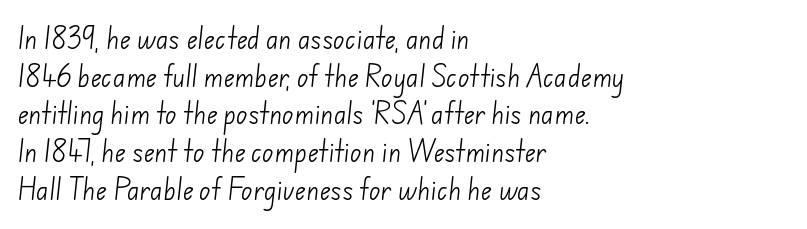
Layout note: lines flush left. The zone under the glyphs is completely vacant. Characters follow at the spacing the type designer built in. The vertical gap from one line to the next is medium. Weight: not bold — regular or lighter.
